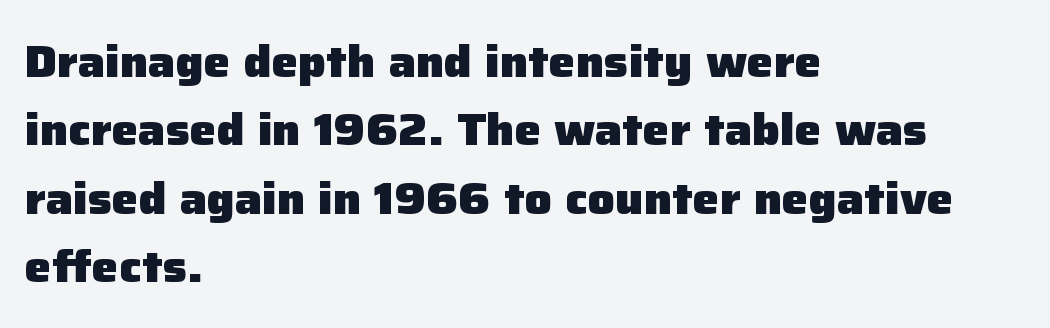
Q: Is the text bold? A: Yes.
Q: Is the text italic (slanted)? A: No, it is upright.
Q: Is the typeface a serif or a sans-serif typeface? A: Sans-serif.
Q: Is the text underlined? A: No.
Q: How is the paragraph aligned? A: Left-aligned.
Q: Is the spacing between letters normal or unusually wide? A: Normal.
Q: Is the spacing between lines tight, normal or loose? A: Normal.
Q: Width (condensed, normal, or wide)? A: Normal.
Q: Stroke contrast? A: Low.
Q: x-height? A: Medium.
Q: Monospaced? A: No.
